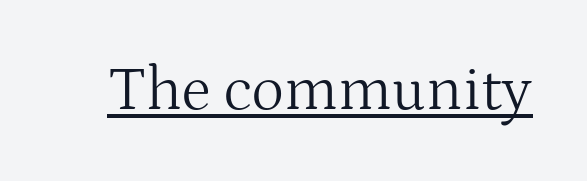
The image shows 62 px light serif type, upright; set normal letter spacing, underlined; medium stroke contrast and a medium x-height.
